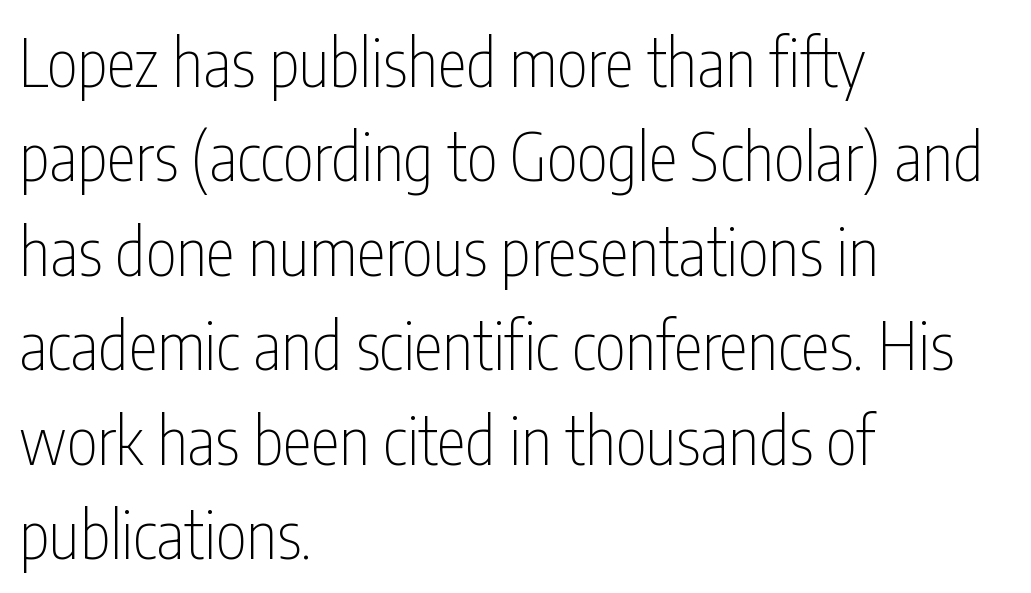
Varying glyph widths throughout — classic text-font behaviour. The area under the type is left untouched. Nope, no serifs anywhere on these letters. Posture: upright roman. The text block is weighted toward the left margin, trailing off unevenly rightward. Spacing between characters is what you'd get straight out of the box.
